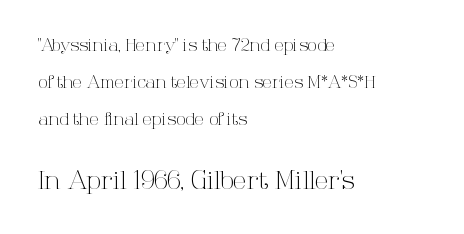
{"italic": "no", "bold": "no", "underline": "no", "align": "left", "line_spacing": "loose", "line_spacing_ratio": 2.19, "letter_spacing": "normal", "letter_spacing_em": 0.0, "larger_block": "second", "size_ratio": 1.47, "glyph_px": 25}
